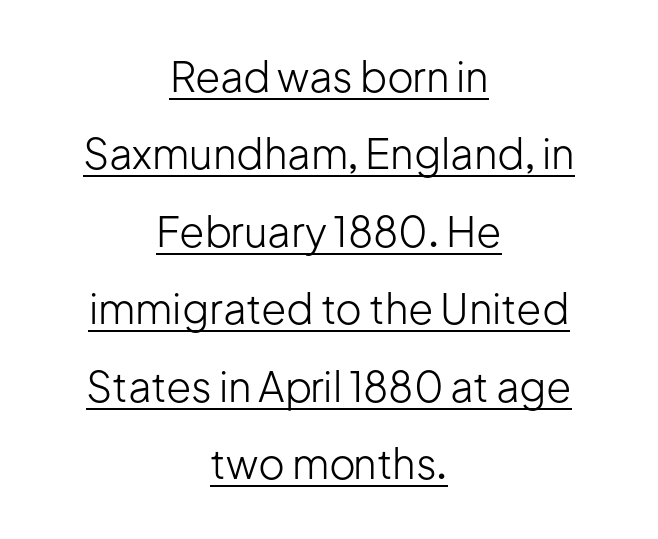
You could call the tracking neutral — neither tight nor loose. Nope, no serifs anywhere on these letters. This is the regular roman posture of the typeface. The rendered words wear a rule along their underside. Vertical stems look standard width or narrower in stroke.
